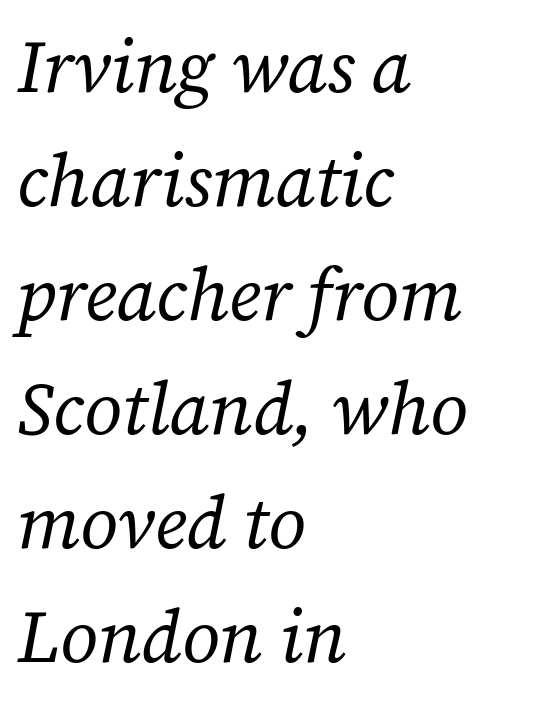
The image shows 74 px regular-weight serif type, italic (leaning right); set left-aligned, normal line spacing (1.54x), normal letter spacing, not underlined; low stroke contrast and a medium x-height.
